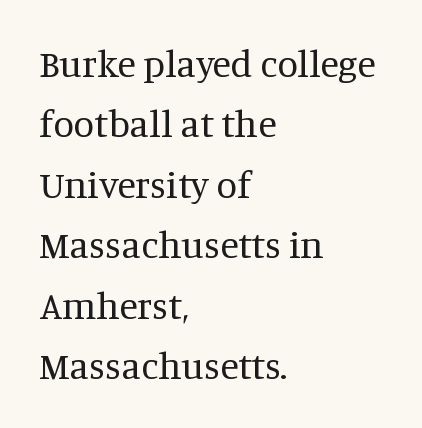
{"serif": "yes", "italic": "no", "bold": "no", "weight": "regular", "width": "normal", "stroke_contrast": "medium", "x_height": "large", "monospaced": "no", "underline": "no", "align": "left", "line_spacing": "normal", "line_spacing_ratio": 1.59, "letter_spacing": "normal", "letter_spacing_em": 0.0, "glyph_px": 38}
